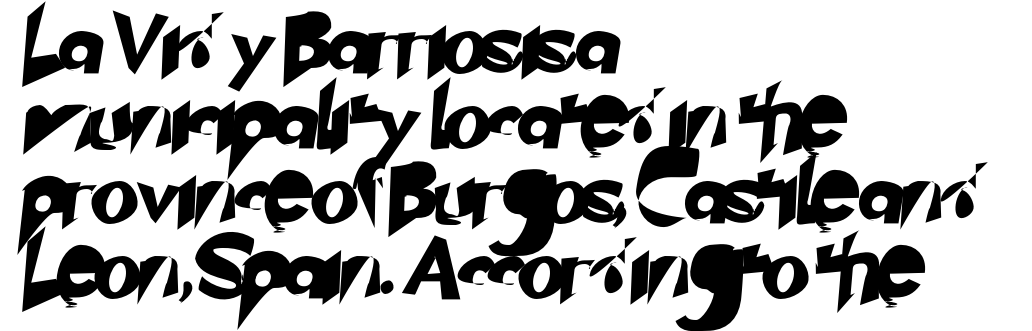
The image shows 62 px sans-serif type; set left-aligned, line spacing 1.21x, normal letter spacing, not underlined; low stroke contrast and a small x-height.
